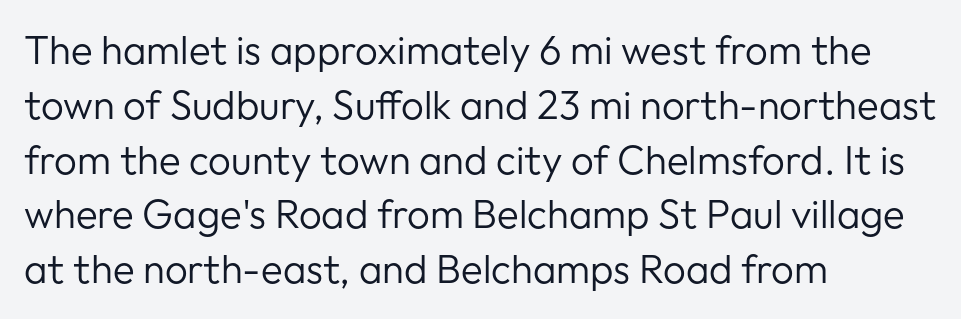
Q: Is the text bold? A: No.
Q: Is the text italic (slanted)? A: No, it is upright.
Q: Is the typeface a serif or a sans-serif typeface? A: Sans-serif.
Q: Is the text underlined? A: No.
Q: How is the paragraph aligned? A: Left-aligned.
Q: Is the spacing between letters normal or unusually wide? A: Normal.
Q: Is the spacing between lines tight, normal or loose? A: Normal.
Q: Width (condensed, normal, or wide)? A: Normal.
Q: Stroke contrast? A: Low.
Q: x-height? A: Medium.
Q: Monospaced? A: No.
